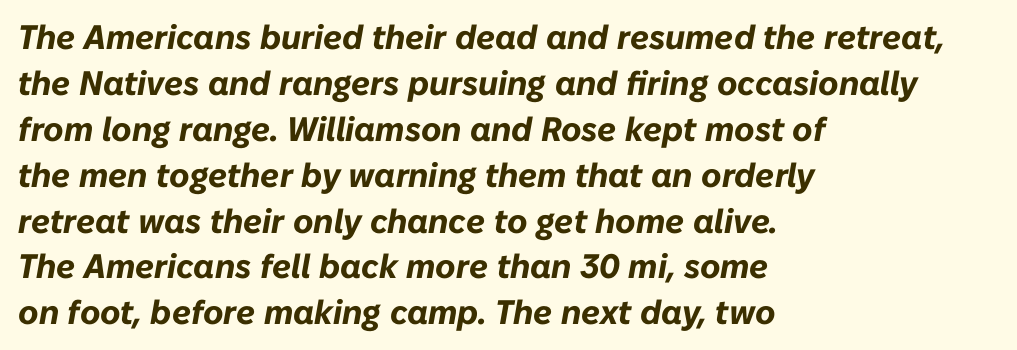
{"italic": "yes", "lean": "right", "slant_degrees": 10, "bold": "yes", "weight": "bold", "width": "normal", "stroke_contrast": "low", "x_height": "medium", "monospaced": "no", "underline": "no", "align": "left", "line_spacing": "normal", "line_spacing_ratio": 1.35, "letter_spacing": "normal", "letter_spacing_em": 0.0, "glyph_px": 34}
